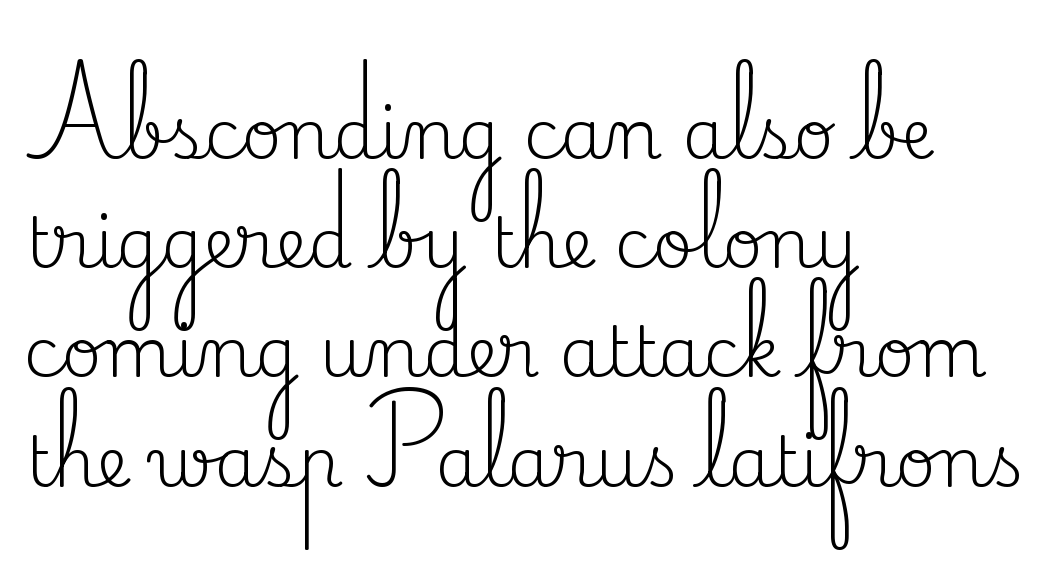
{"serif": "yes", "italic": "no", "bold": "no", "weight": "regular", "width": "normal", "stroke_contrast": "medium", "x_height": "small", "monospaced": "no", "underline": "no", "align": "left", "line_spacing": "normal", "line_spacing_ratio": 1.56, "letter_spacing": "normal", "letter_spacing_em": 0.0, "glyph_px": 70}
